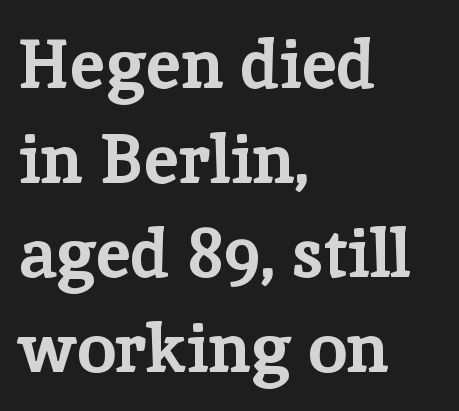
The image shows 69 px bold serif type, upright; set left-aligned, normal line spacing (1.37x), normal letter spacing, not underlined; low stroke contrast and a medium x-height.
